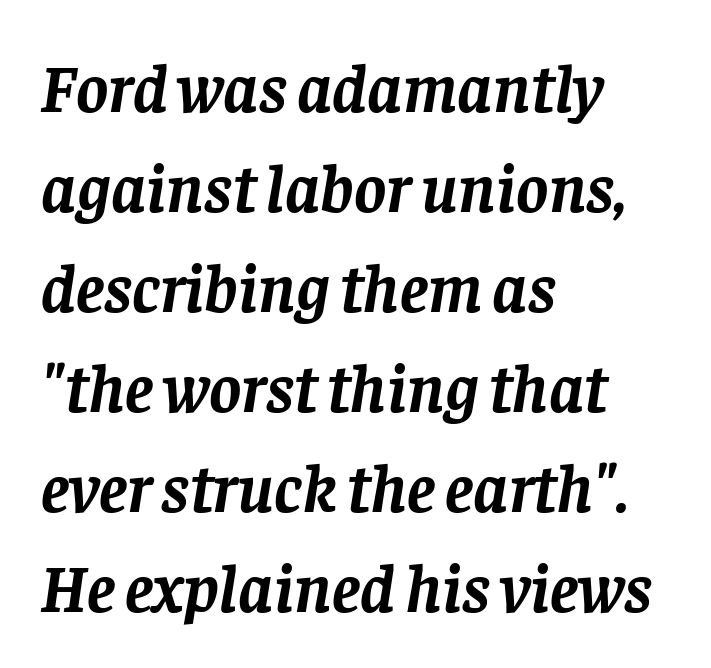
Notice how the passage keeps a crisp vertical edge on the left only. Stroke terminals: seriffed. The space directly below the letters is spotless. Slanted lettering throughout. A typesetter would call this proportional, since set widths differ per character. Notice how descenders clear the ascenders below comfortably — that's standard leading.
